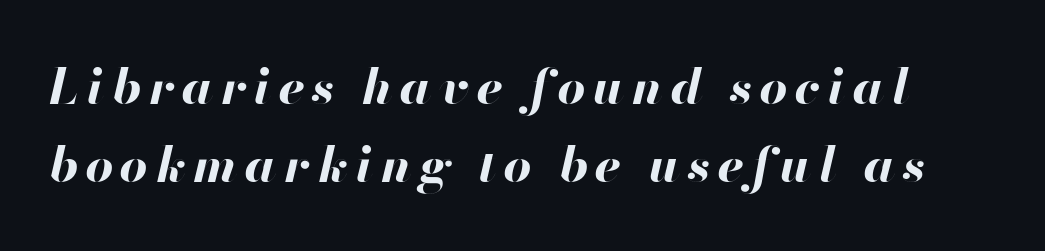
{"italic": "yes", "lean": "right", "slant_degrees": 13, "bold": "yes", "weight": "bold", "width": "normal", "stroke_contrast": "high", "x_height": "small", "monospaced": "no", "underline": "no", "line_spacing": "normal", "line_spacing_ratio": 1.6, "glyph_px": 49}
